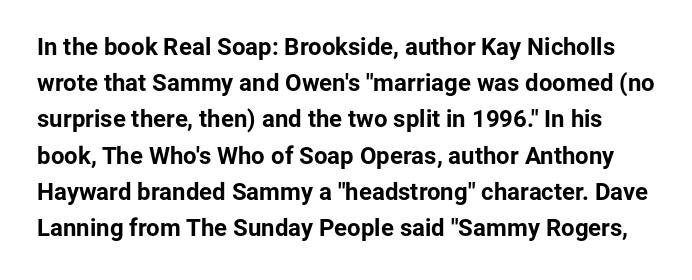
Caption: bold face, heavy strokes. This rendering features lettering with no underline. If you drew a line through each stem, it would be perfectly vertical. Honestly, the row spacing looks completely unremarkable.
